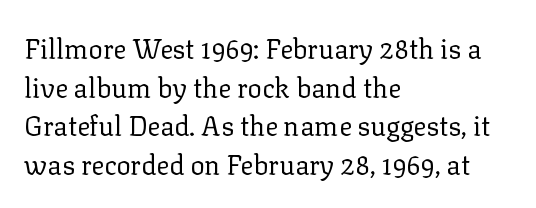
{"italic": "no", "bold": "no", "underline": "no", "align": "left", "line_spacing": "normal", "line_spacing_ratio": 1.43, "letter_spacing": "normal", "letter_spacing_em": 0.0, "glyph_px": 27}
